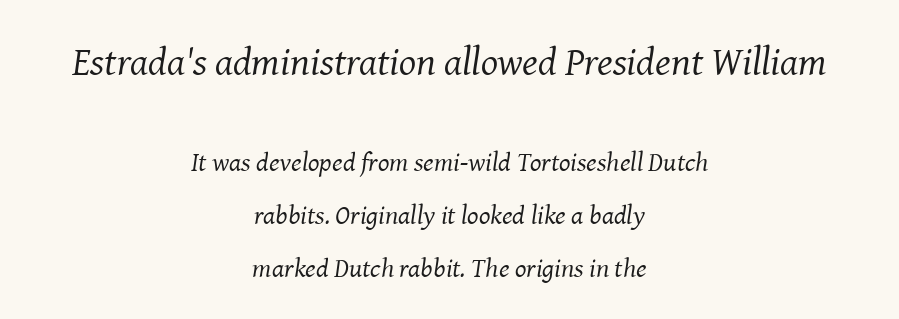
The image shows 40 px regular-weight serif type, italic (leaning right); set centered, loose line spacing (1.96x), normal letter spacing, not underlined; the first (top) block is 1.48x larger; medium stroke contrast and a medium x-height.
